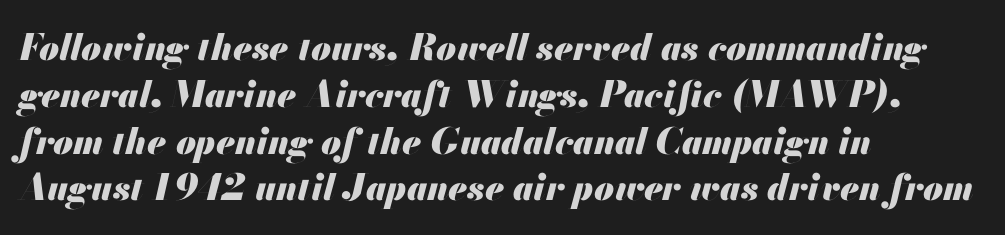
Q: Is the text bold? A: Yes.
Q: Is the text italic (slanted)? A: Yes, it leans right by about 13 degrees.
Q: Is the text underlined? A: No.
Q: How is the paragraph aligned? A: Left-aligned.
Q: Is the spacing between letters normal or unusually wide? A: Normal.
Q: Is the spacing between lines tight, normal or loose? A: Normal.
Q: Width (condensed, normal, or wide)? A: Normal.
Q: Stroke contrast? A: Medium.
Q: x-height? A: Small.
Q: Monospaced? A: No.
